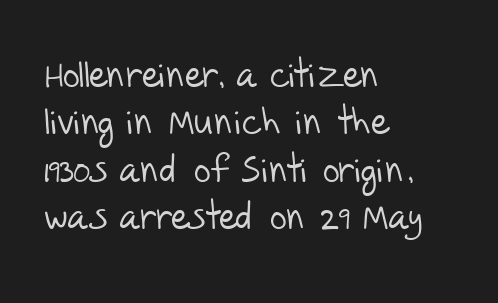
{"serif": "no", "bold": "no", "weight": "light", "width": "normal", "stroke_contrast": "low", "x_height": "large", "monospaced": "no", "underline": "no", "align": "left", "line_spacing": "normal", "line_spacing_ratio": 1.28, "letter_spacing": "normal", "letter_spacing_em": 0.0, "glyph_px": 37}
